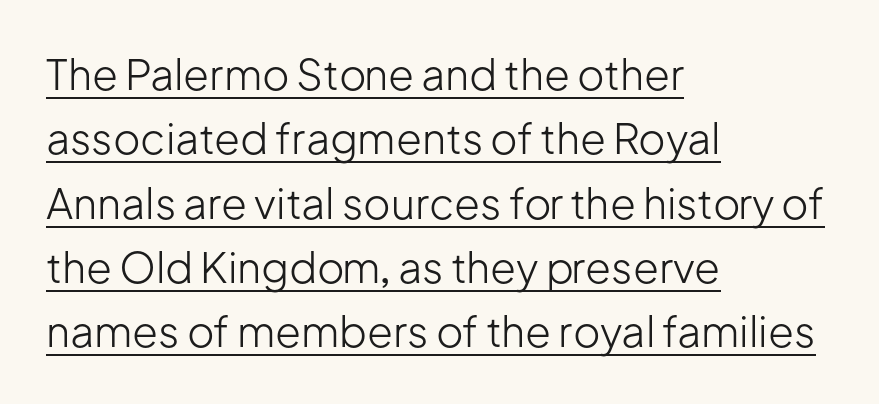
{"serif": "no", "italic": "no", "bold": "no", "weight": "light", "width": "normal", "stroke_contrast": "low", "x_height": "medium", "monospaced": "no", "underline": "yes", "align": "left", "line_spacing": "normal", "line_spacing_ratio": 1.53, "letter_spacing": "normal", "letter_spacing_em": 0.0, "glyph_px": 42}
